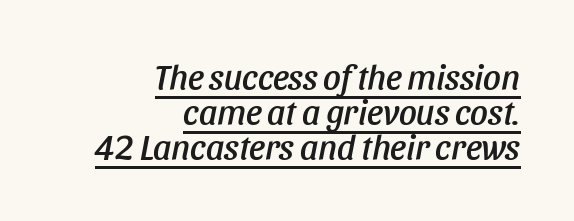
The image shows 35 px condensed type, italic (leaning right); set right-aligned, tight line spacing (1.0x), normal letter spacing, underlined; low stroke contrast and a large x-height.
